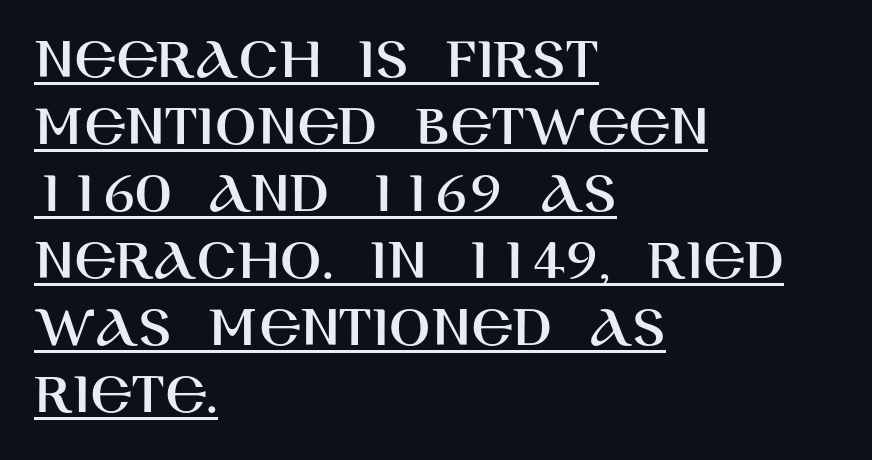
{"serif": "no", "italic": "no", "width": "normal", "stroke_contrast": "high", "x_height": "large", "monospaced": "no", "underline": "yes", "align": "left", "line_spacing": "tight", "line_spacing_ratio": 1.1, "letter_spacing": "normal", "letter_spacing_em": 0.0, "glyph_px": 61}
